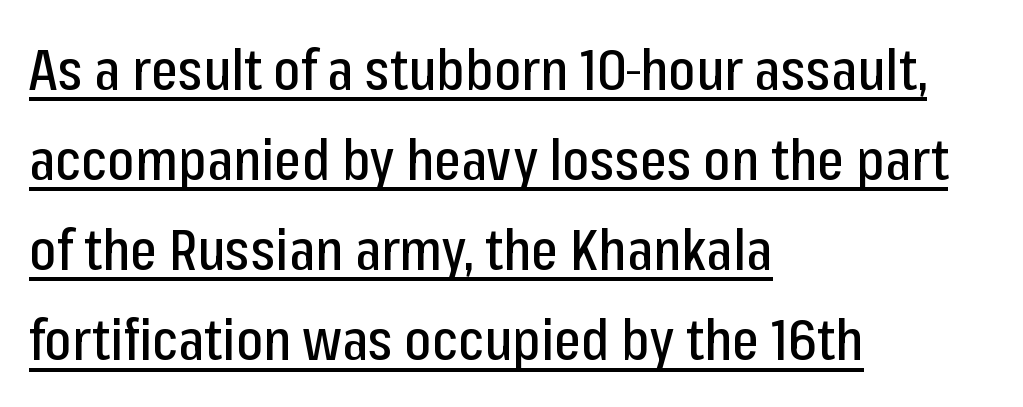
{"serif": "no", "italic": "no", "width": "condensed", "stroke_contrast": "low", "x_height": "medium", "monospaced": "no", "underline": "yes", "align": "left", "line_spacing": "normal", "line_spacing_ratio": 1.58, "letter_spacing": "normal", "letter_spacing_em": 0.0, "glyph_px": 57}
